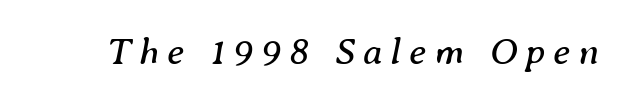
Is the type slanted? Yes — the strokes lean at a clear angle. Here the glyphs are tracked loosely, breaking word shapes into spaced letters. No chunkiness to these letters — they're not bold. No word sits above an underline. Does the type have serifs? Yes, each stem ends in a small foot. This sample has the flowing, uneven cadence of proportional lettering.
